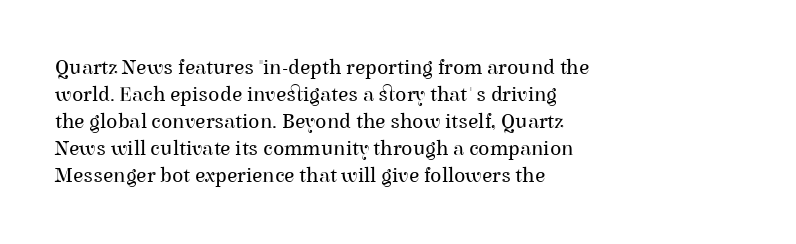
Q: Is the text bold? A: No.
Q: Is the text italic (slanted)? A: No, it is upright.
Q: Is the text underlined? A: No.
Q: How is the paragraph aligned? A: Left-aligned.
Q: Is the spacing between letters normal or unusually wide? A: Normal.
Q: Is the spacing between lines tight, normal or loose? A: Normal.
